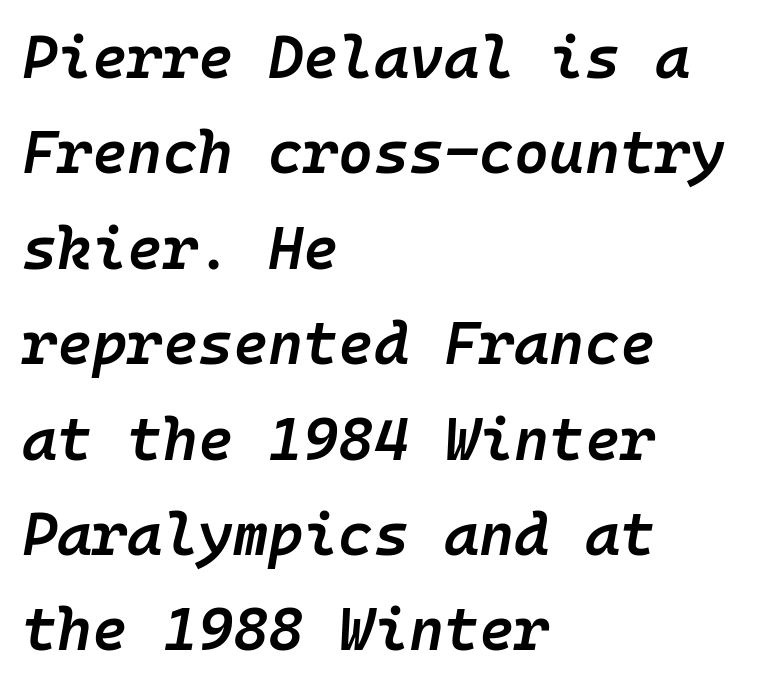
The image shows 60 px semibold type, italic (leaning right), monospaced; set left-aligned, normal line spacing (1.59x), normal letter spacing, not underlined; low stroke contrast and a medium x-height.
